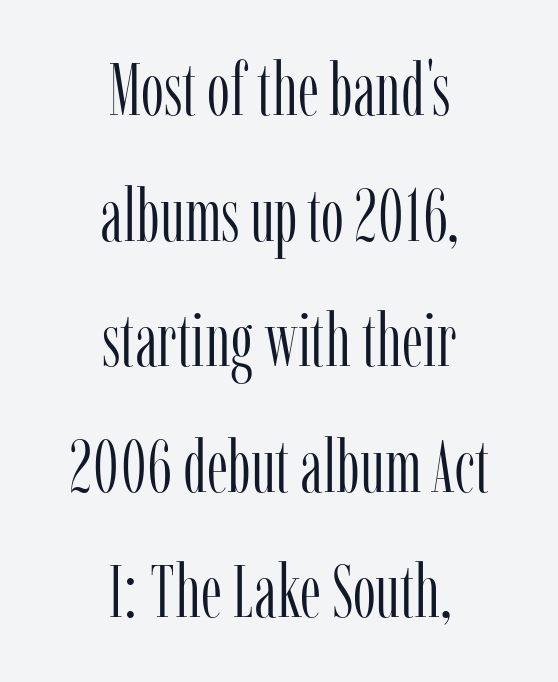
The image shows 73 px light, condensed serif type, upright; set centered, line spacing 1.72x, normal letter spacing, not underlined; low stroke contrast and a medium x-height.
